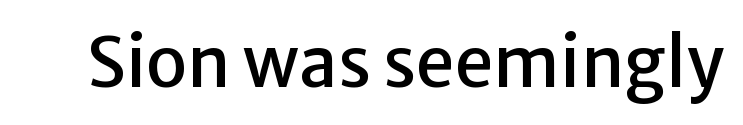
Q: Is the text italic (slanted)? A: No, it is upright.
Q: Is the typeface a serif or a sans-serif typeface? A: Sans-serif.
Q: Is the text underlined? A: No.
Q: Is the spacing between letters normal or unusually wide? A: Normal.
Q: Width (condensed, normal, or wide)? A: Normal.
Q: Stroke contrast? A: Low.
Q: x-height? A: Medium.
Q: Monospaced? A: No.
